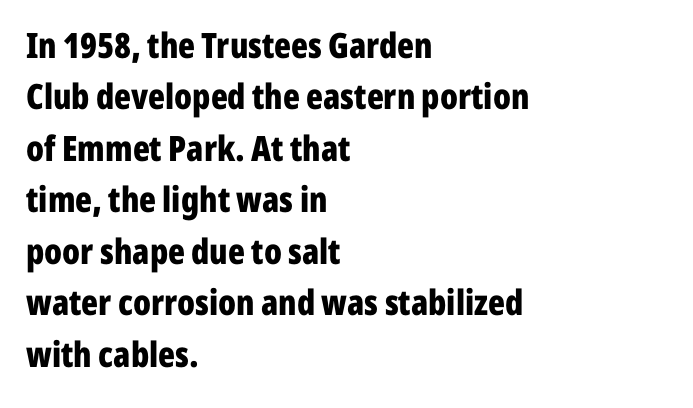
The image shows 35 px bold, condensed sans-serif type, upright; set left-aligned, normal line spacing (1.47x), normal letter spacing, not underlined; low stroke contrast and a medium x-height.
